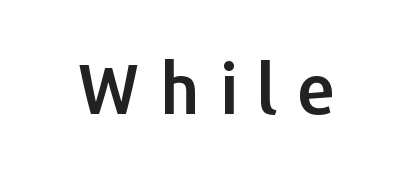
The passage shown has open, widely tracked lettering throughout. Notice how the stems are strictly vertical — no italics here. Each row of text sits above clean, open space. The rendering uses natural spacing where letterforms have individual widths. This sample uses a sans-serif face.
